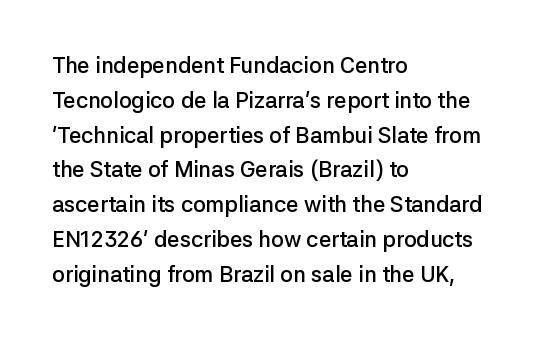
The image shows 22 px text type, upright; set left-aligned, normal line spacing (1.58x), normal letter spacing, not underlined.
